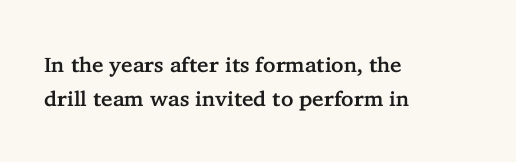
{"italic": "no", "underline": "no", "align": "left", "line_spacing": "normal", "line_spacing_ratio": 1.62, "letter_spacing": "normal", "letter_spacing_em": 0.0, "glyph_px": 21}
